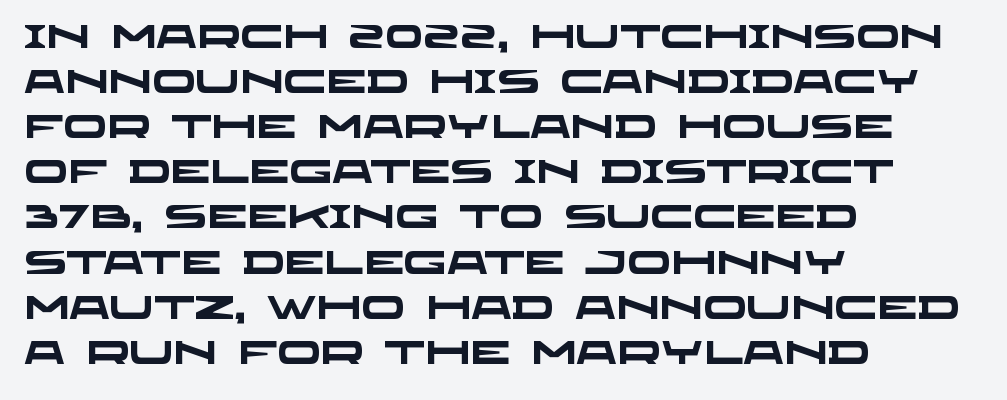
{"serif": "no", "bold": "yes", "weight": "heavy", "width": "wide", "stroke_contrast": "low", "x_height": "large", "monospaced": "no", "underline": "no", "align": "left", "line_spacing": "normal", "line_spacing_ratio": 1.41, "letter_spacing": "normal", "letter_spacing_em": 0.0, "glyph_px": 32}
